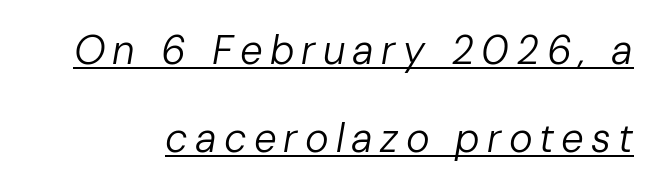
The strokes carry an ordinary text weight at most. In designer terms, the underline attribute is active on this setting. Is there much room between lines? Yes — plenty of vertical air separates them. The face used here is proportionally spaced, like ordinary book or web type. The whole block is typeset with a tilt.
